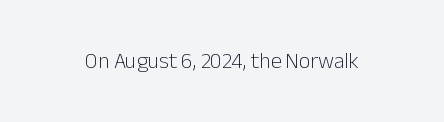
{"italic": "no", "bold": "no", "underline": "no", "letter_spacing": "normal", "letter_spacing_em": 0.0, "glyph_px": 22}
